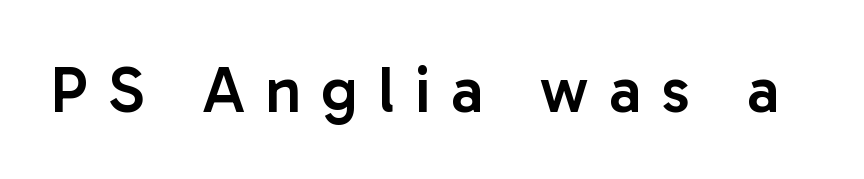
Every stem runs plumb, perpendicular to the baseline. The type family on display is of the sans-serif kind. Firm but not heavy-handed strokes: this text is semibold. Here the designer chose a conventional face with non-uniform glyph widths. Has an underline been added? It has not.
